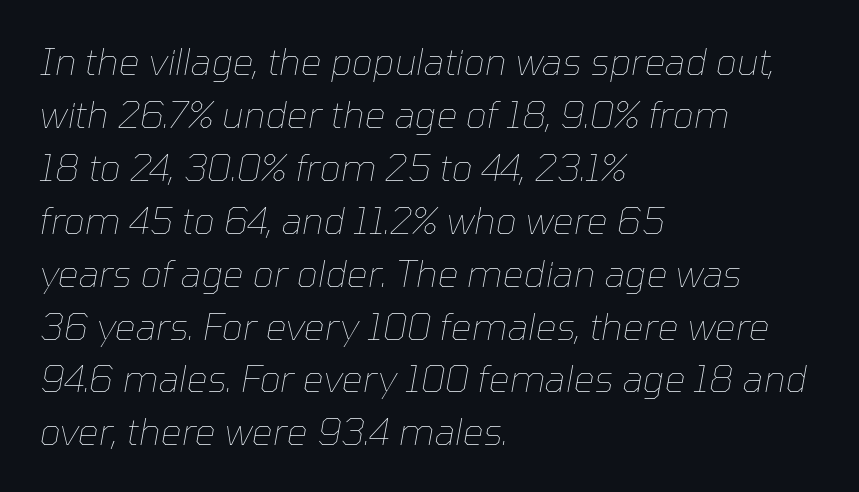
Character widths vary here, with narrow letters taking less room than wide ones. This is oblique type, the kind used for emphasis or titles. Each new line begins a customary step beneath the previous one. The characters are drawn with everyday or finer stroke widths.
